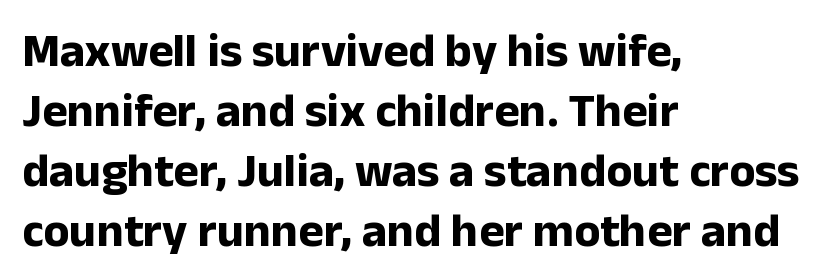
{"serif": "no", "italic": "no", "bold": "yes", "weight": "bold", "width": "normal", "stroke_contrast": "low", "x_height": "medium", "monospaced": "no", "underline": "no", "align": "left", "line_spacing": "normal", "line_spacing_ratio": 1.25, "letter_spacing": "normal", "letter_spacing_em": 0.0, "glyph_px": 48}
